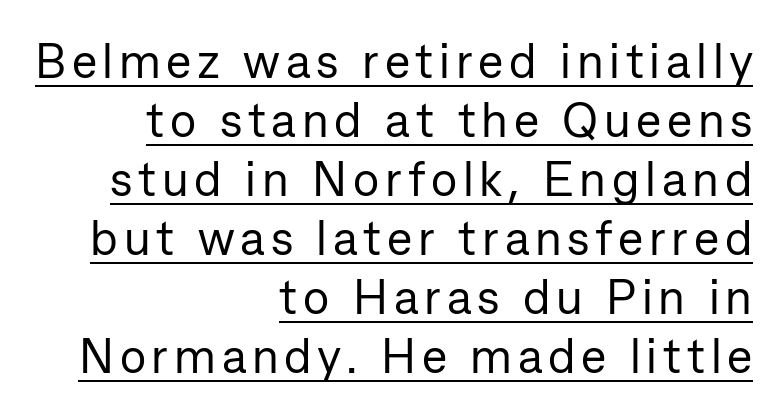
Designer's note — italics off, roman on. Has an underline been added? It has. Heaviness? Minimal to ordinary, like unemphasized prose. Observe the absence of serifs on each vertical stroke in this sample.
